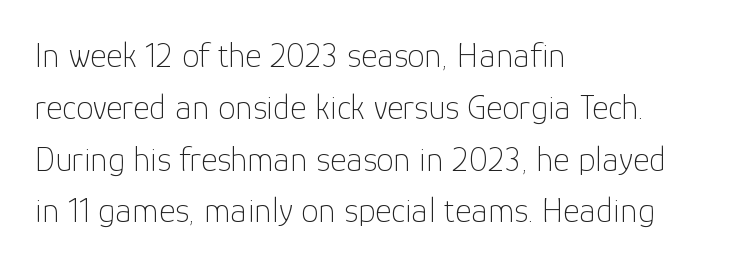
{"serif": "no", "italic": "no", "bold": "no", "weight": "thin", "width": "normal", "stroke_contrast": "low", "x_height": "medium", "monospaced": "no", "underline": "no", "align": "left", "line_spacing": "normal", "line_spacing_ratio": 1.48, "letter_spacing": "normal", "letter_spacing_em": 0.0, "glyph_px": 35}
